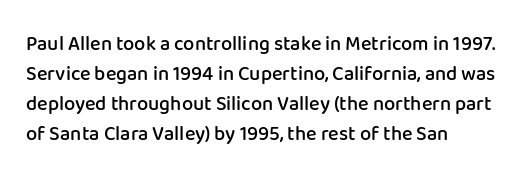
The image shows 20 px text type, upright; set left-aligned, normal line spacing (1.5x), normal letter spacing, not underlined.
